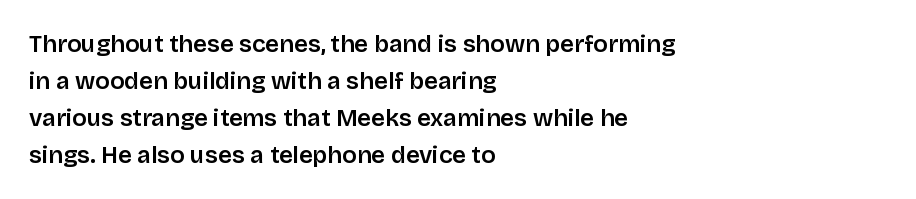
This is roman type, the default non-slanted kind. The lines in this sample share a left origin and differ only in where they stop. Glance below the letters and you will spot only blank space. The line-height multiplier appears to be the usual default. No extra tracking has been applied to these lines.
